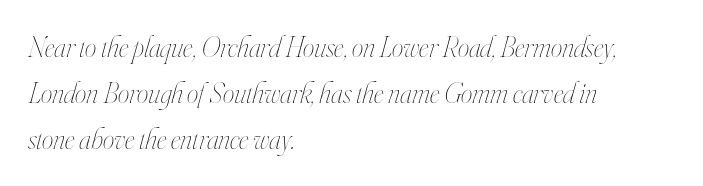
Emphasis-style slanted type is in use. A student would call this left alignment; a typographer would say flush left, rag right. The letters advance in unequal steps, a hallmark of proportional type. Horizontal bands of white between lines are of average thickness. What stands out about the letter spacing? Nothing — it is the standard amount.
